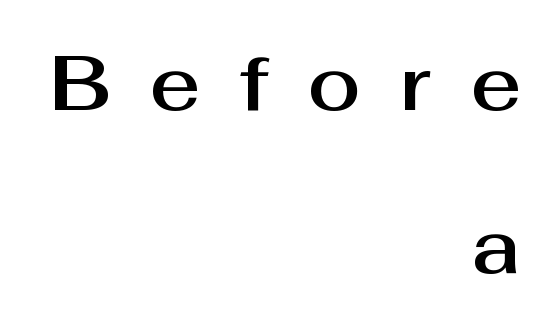
Q: Is the text italic (slanted)? A: No, it is upright.
Q: Is the typeface a serif or a sans-serif typeface? A: Sans-serif.
Q: Is the text underlined? A: No.
Q: How is the paragraph aligned? A: Right-aligned.
Q: Is the spacing between letters normal or unusually wide? A: Unusually wide.
Q: Is the spacing between lines tight, normal or loose? A: Loose.
Q: Width (condensed, normal, or wide)? A: Normal.
Q: Stroke contrast? A: Medium.
Q: x-height? A: Medium.
Q: Monospaced? A: No.
